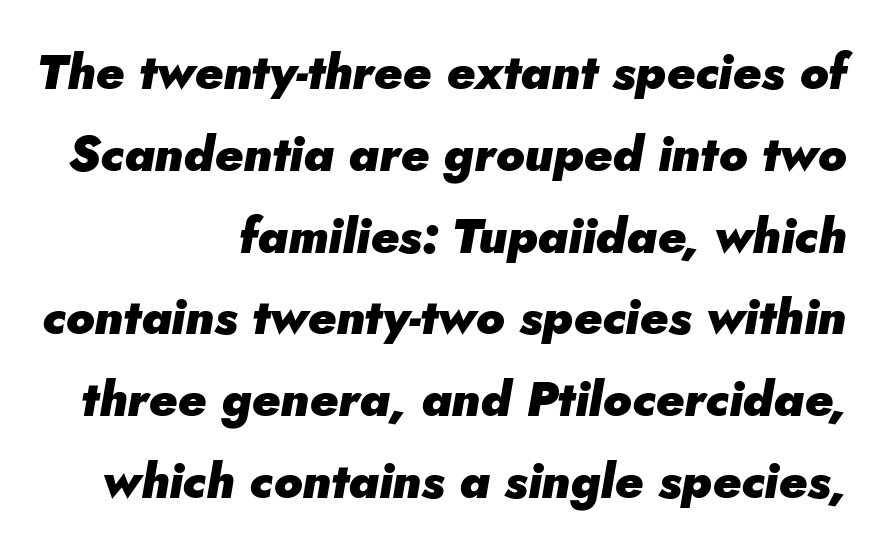
If you drew a ruler down the right edge, every line would touch it. Typographic density is high because the face is bold. Students, observe: this is what conventionally led text looks like. Each letter keeps its own natural width here, so spacing adapts to shape. If you drew a line through each stem, it would be angled. Spacing between characters is what you'd get straight out of the box.
